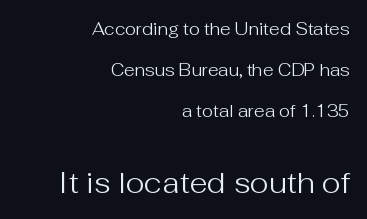
{"serif": "no", "italic": "no", "bold": "no", "weight": "regular", "width": "normal", "stroke_contrast": "medium", "x_height": "medium", "monospaced": "no", "underline": "no", "align": "right", "line_spacing": "loose", "line_spacing_ratio": 2.4, "letter_spacing": "normal", "letter_spacing_em": 0.0, "larger_block": "second", "size_ratio": 1.71, "glyph_px": 29}
